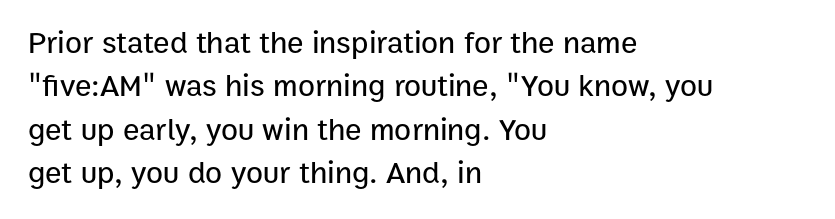
{"serif": "no", "italic": "no", "width": "normal", "stroke_contrast": "low", "x_height": "medium", "monospaced": "no", "underline": "no", "align": "left", "line_spacing": "normal", "line_spacing_ratio": 1.4, "letter_spacing": "normal", "letter_spacing_em": 0.0, "glyph_px": 31}
